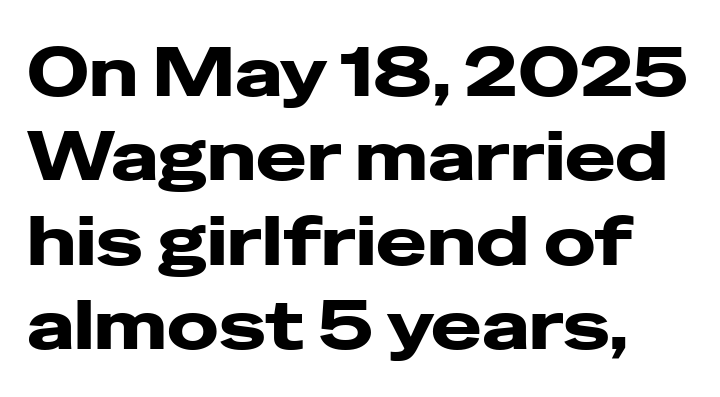
{"serif": "no", "italic": "no", "bold": "yes", "weight": "heavy", "width": "wide", "stroke_contrast": "low", "x_height": "medium", "monospaced": "no", "underline": "no", "line_spacing_ratio": 1.24, "letter_spacing": "normal", "letter_spacing_em": 0.0, "glyph_px": 68}
